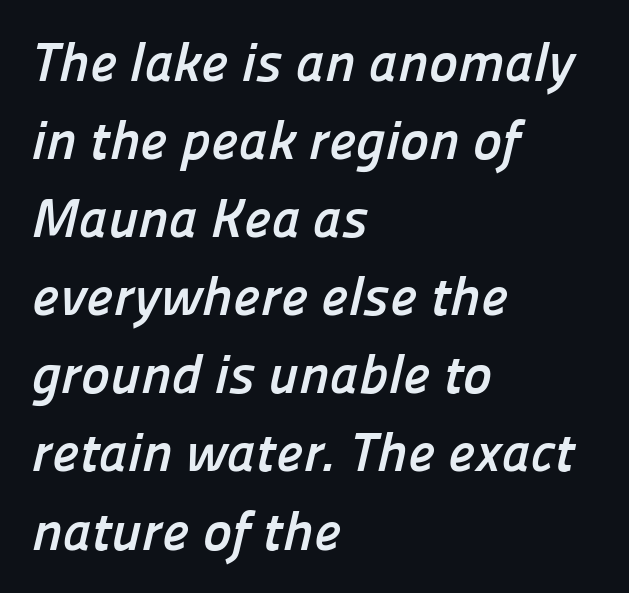
Q: Is the text bold? A: Yes.
Q: Is the typeface a serif or a sans-serif typeface? A: Sans-serif.
Q: Is the text underlined? A: No.
Q: How is the paragraph aligned? A: Left-aligned.
Q: Is the spacing between letters normal or unusually wide? A: Normal.
Q: Is the spacing between lines tight, normal or loose? A: Normal.
Q: Width (condensed, normal, or wide)? A: Normal.
Q: Stroke contrast? A: Low.
Q: x-height? A: Medium.
Q: Monospaced? A: No.
